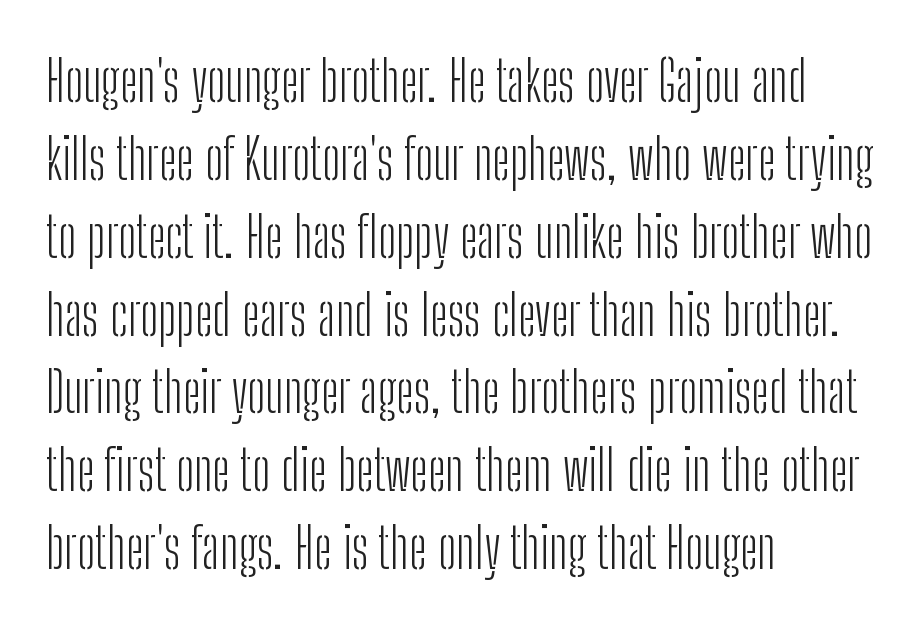
{"serif": "no", "italic": "no", "bold": "no", "weight": "light", "width": "condensed", "stroke_contrast": "low", "x_height": "medium", "monospaced": "no", "underline": "no", "align": "left", "line_spacing": "normal", "line_spacing_ratio": 1.39, "letter_spacing": "normal", "letter_spacing_em": 0.0, "glyph_px": 56}
